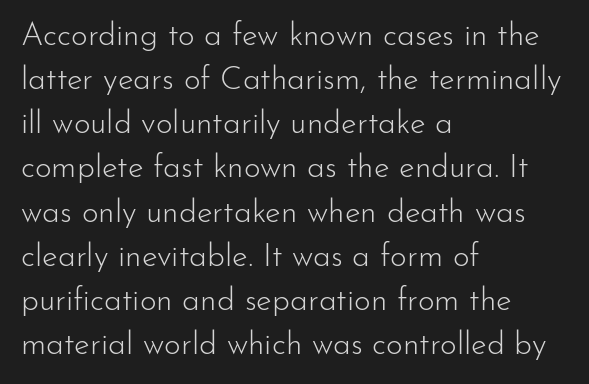
{"serif": "no", "italic": "no", "bold": "no", "weight": "light", "width": "normal", "stroke_contrast": "low", "x_height": "small", "monospaced": "no", "underline": "no", "align": "left", "line_spacing": "normal", "line_spacing_ratio": 1.38, "letter_spacing": "normal", "letter_spacing_em": 0.0, "glyph_px": 32}
